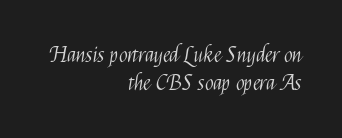
{"bold": "no", "underline": "no", "align": "right", "line_spacing": "normal", "line_spacing_ratio": 1.27, "letter_spacing": "normal", "letter_spacing_em": 0.0, "glyph_px": 22}
